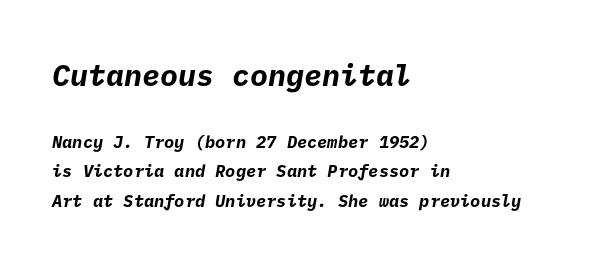
The image shows 30 px bold sans-serif type; set left-aligned, line spacing 1.73x, normal letter spacing, not underlined; the first (top) block is 1.76x larger; low stroke contrast and a medium x-height.
